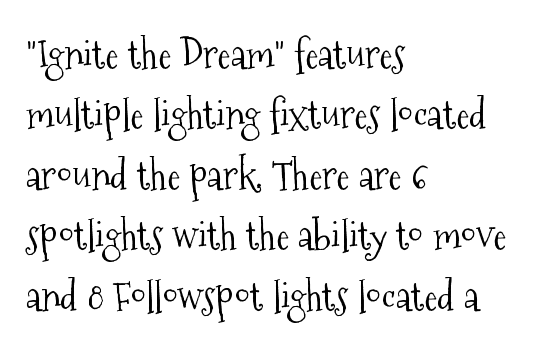
Q: Is the text bold? A: No.
Q: Is the text italic (slanted)? A: No, it is upright.
Q: Is the typeface a serif or a sans-serif typeface? A: Serif.
Q: Is the text underlined? A: No.
Q: How is the paragraph aligned? A: Left-aligned.
Q: Is the spacing between letters normal or unusually wide? A: Normal.
Q: Is the spacing between lines tight, normal or loose? A: Normal.
Q: Width (condensed, normal, or wide)? A: Condensed.
Q: Stroke contrast? A: Medium.
Q: x-height? A: Medium.
Q: Monospaced? A: No.
